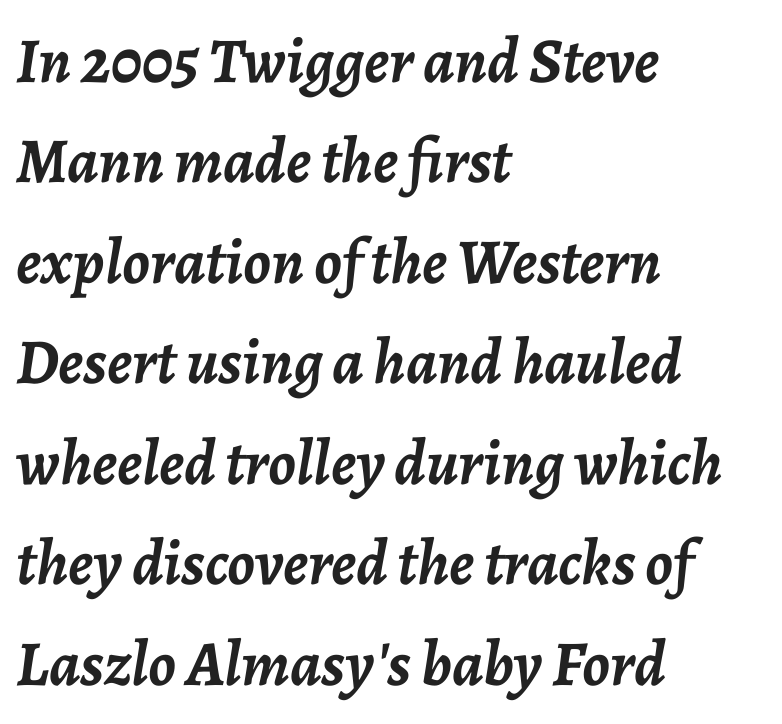
This sample has the flowing, uneven cadence of proportional lettering. Heavy, bold letterforms. The letters are slanted; this is an italic face. The type is set solid horizontally, with unmodified tracking. The paragraph has a hard left edge and a soft right edge. Students, observe: this is what conventionally led text looks like.
